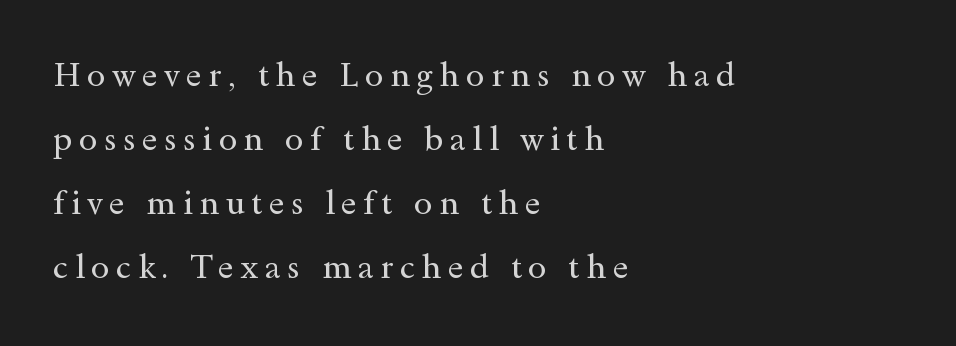
{"serif": "yes", "italic": "no", "bold": "no", "weight": "regular", "width": "wide", "x_height": "small", "monospaced": "no", "underline": "no", "align": "left", "line_spacing": "loose", "line_spacing_ratio": 1.94, "letter_spacing": "wide", "letter_spacing_em": 0.2, "glyph_px": 33}
